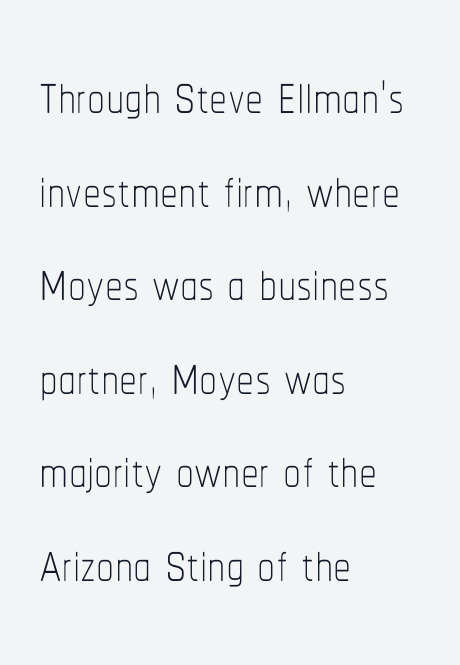
Stroke mass is kept to a normal reading level or below. What's the leading like? Ordinary, nothing unusual. Standard letterfit; no display-style spreading of the glyphs. Honestly, there is no underline to notice here at all. Ordinary non-slanted type is in use. This rendering uses left alignment, leaving the right contour irregular.
